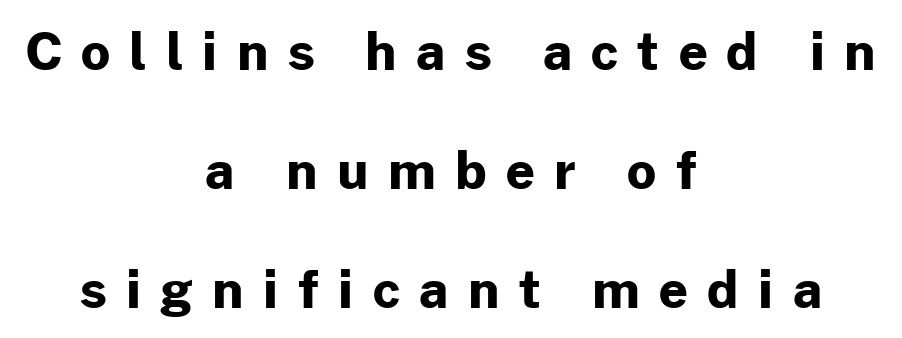
The image shows 51 px bold sans-serif type, upright; set centered, loose line spacing (2.33x), unusually wide letter spacing (+0.38 em), not underlined; low stroke contrast and a medium x-height.
